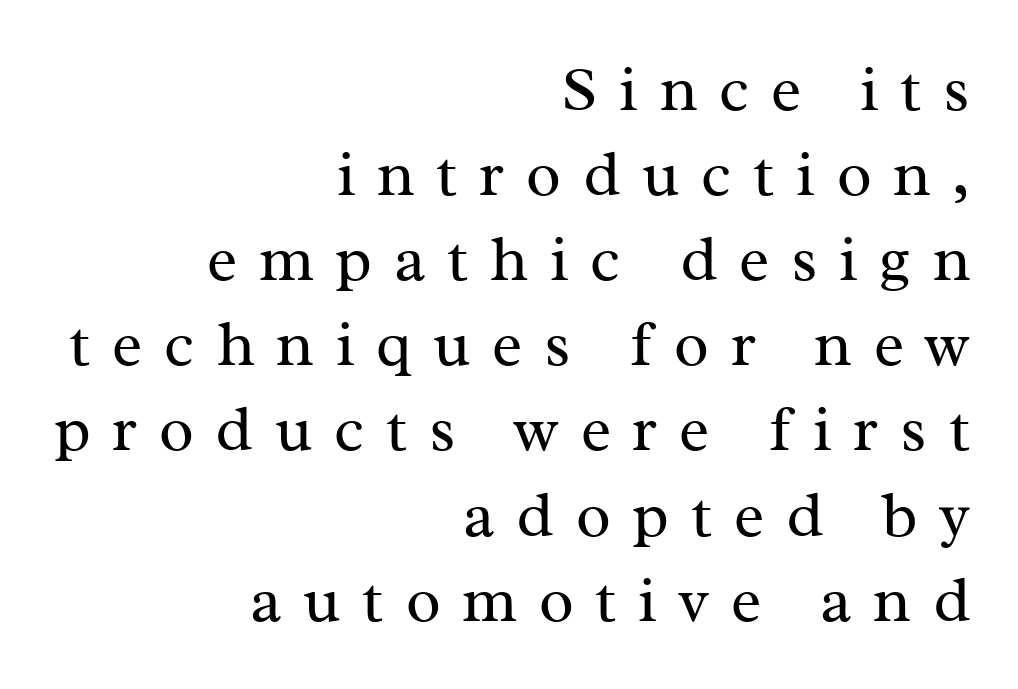
Rows of type keep a routine distance in the vertical direction. The strip under each line holds only bare page. Where is the straight margin? On the right. A typesetter would call this proportional, since set widths differ per character.
